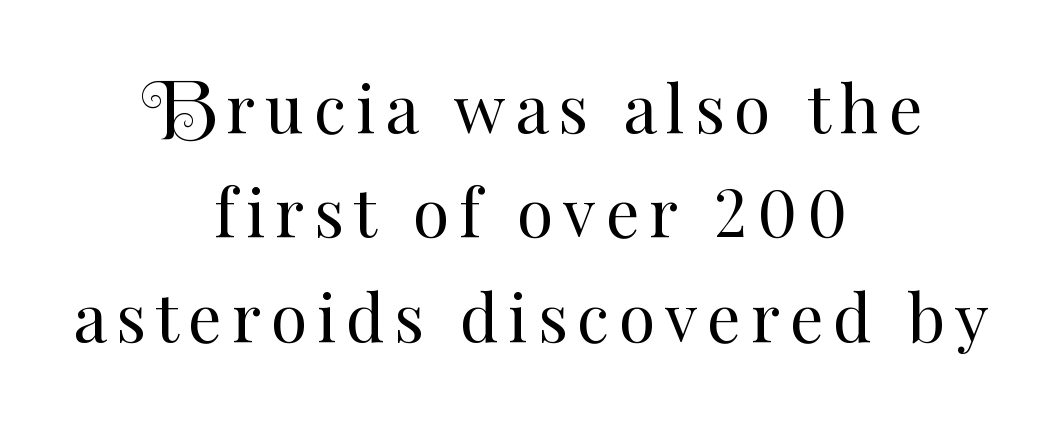
{"italic": "no", "bold": "no", "weight": "regular", "width": "normal", "stroke_contrast": "medium", "x_height": "small", "monospaced": "no", "underline": "no", "align": "center", "line_spacing": "normal", "line_spacing_ratio": 1.58, "glyph_px": 66}
